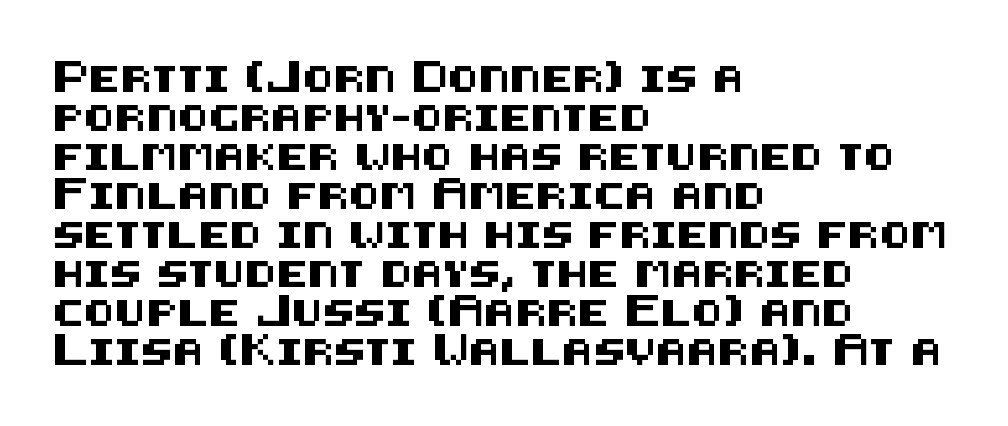
{"italic": "no", "underline": "no", "align": "left", "line_spacing": "normal", "line_spacing_ratio": 1.5, "letter_spacing": "normal", "letter_spacing_em": 0.0, "glyph_px": 26}
